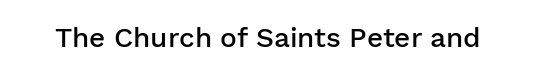
{"serif": "no", "italic": "no", "bold": "semi", "weight": "semibold", "width": "normal", "stroke_contrast": "low", "x_height": "medium", "monospaced": "no", "underline": "no", "letter_spacing": "normal", "letter_spacing_em": 0.0, "glyph_px": 28}
